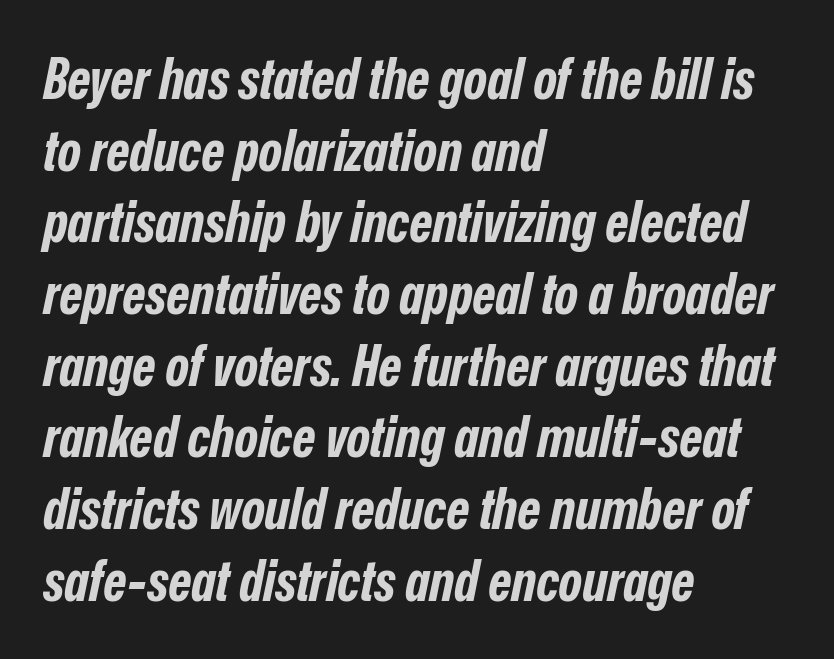
What's the leading like? Ordinary, nothing unusual. The text carries the slant typical of an italic or oblique font. The typesetting leans heavy: a genuine bold. Looks like regular typesetting: each glyph gets only the width it needs.
